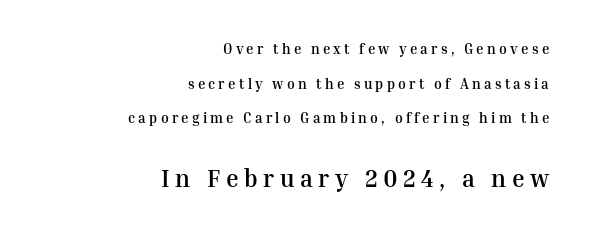
The image shows 24 px bold type, upright; set right-aligned, loose line spacing (2.48x), unusually wide letter spacing (+0.23 em), not underlined; the second (bottom) block is 1.71x larger.
